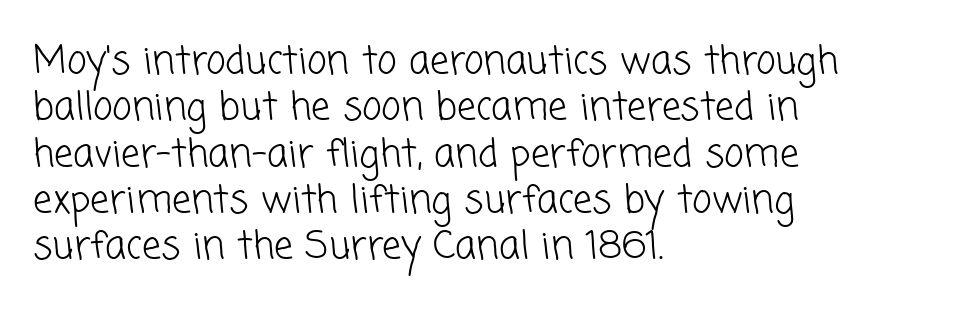
Q: Is the text bold? A: No.
Q: Is the typeface a serif or a sans-serif typeface? A: Sans-serif.
Q: Is the text underlined? A: No.
Q: How is the paragraph aligned? A: Left-aligned.
Q: Is the spacing between letters normal or unusually wide? A: Normal.
Q: Width (condensed, normal, or wide)? A: Normal.
Q: Stroke contrast? A: Low.
Q: x-height? A: Medium.
Q: Monospaced? A: No.
